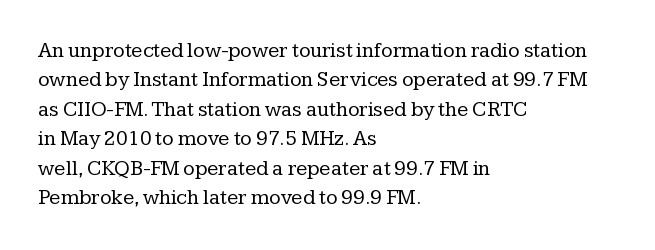
Q: Is the text bold? A: No.
Q: Is the text italic (slanted)? A: No, it is upright.
Q: Is the text underlined? A: No.
Q: How is the paragraph aligned? A: Left-aligned.
Q: Is the spacing between letters normal or unusually wide? A: Normal.
Q: Is the spacing between lines tight, normal or loose? A: Normal.
